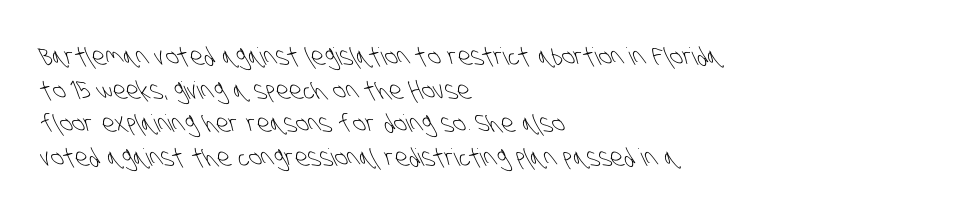
Horizontal alignment here is leftward, the default for most running prose. Weight: in the light-to-regular range. The glyphs are unaccompanied by any horizontal stroke below them. The lines sit at an ordinary, default distance from one another. Standard letterfit; no display-style spreading of the glyphs.
